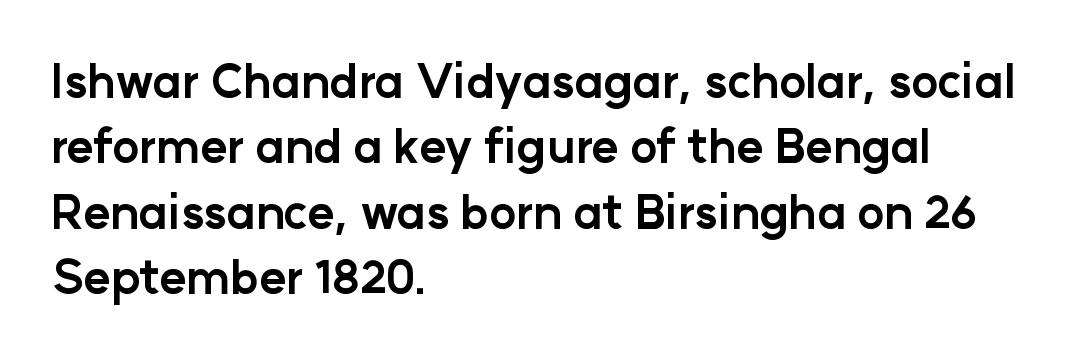
Weight: bold. Is there much room between lines? A standard amount, neither cramped nor airy. Nope, not italic — everything's standing straight. The rendering shows plain stroke endings on the letterforms — a sans-serif design.
